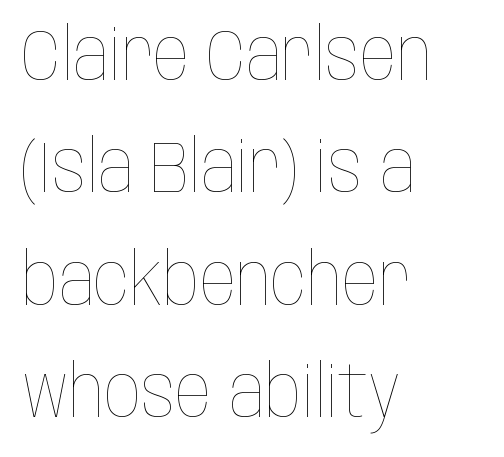
{"italic": "no", "bold": "no", "weight": "thin", "width": "condensed", "stroke_contrast": "low", "x_height": "large", "monospaced": "no", "underline": "no", "align": "left", "line_spacing": "normal", "line_spacing_ratio": 1.56, "letter_spacing": "normal", "letter_spacing_em": 0.0, "glyph_px": 72}
